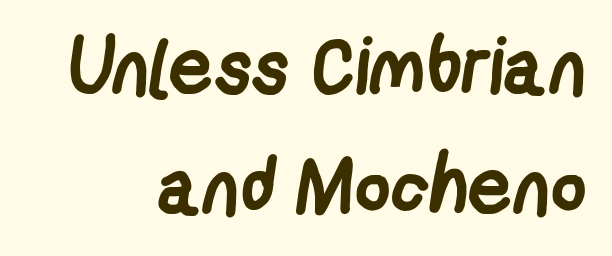
Pretty heavy lettering here — definitely bold. Proportional: the letters do not fall into vertical columns. The space between consecutive lines is moderate. Descender tails drop into unmarked territory.
